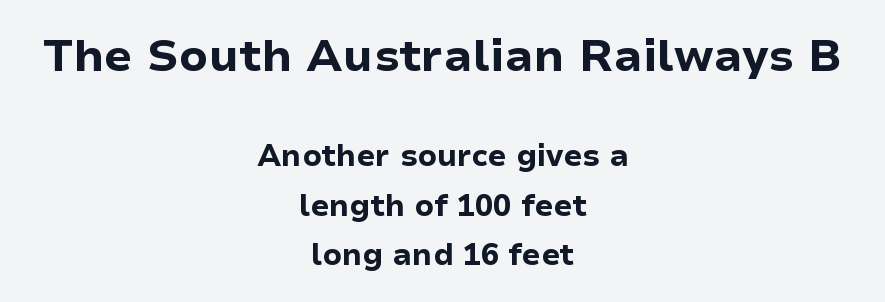
The image shows 45 px bold sans-serif type, upright; set centered, normal line spacing (1.65x), normal letter spacing, not underlined; the first (top) block is 1.5x larger; low stroke contrast and a medium x-height.
